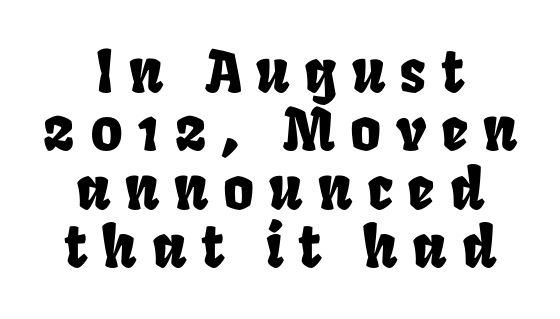
Anything drawn beneath the words? Only blank space. These lines stack symmetrically, like a column narrowing and widening about its center. The tracking jumps out immediately: characters are airy and widely separated. Leading is clearly below the norm, producing a dense column.
